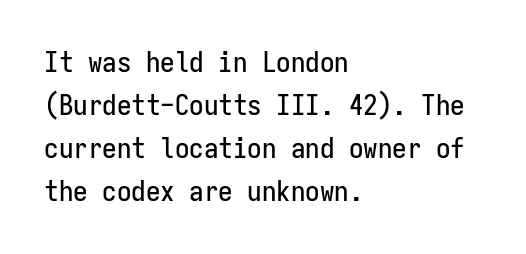
Q: Is the text italic (slanted)? A: No, it is upright.
Q: Is the typeface a serif or a sans-serif typeface? A: Sans-serif.
Q: Is the text underlined? A: No.
Q: How is the paragraph aligned? A: Left-aligned.
Q: Is the spacing between letters normal or unusually wide? A: Normal.
Q: Is the spacing between lines tight, normal or loose? A: Normal.
Q: Width (condensed, normal, or wide)? A: Condensed.
Q: Stroke contrast? A: Low.
Q: x-height? A: Medium.
Q: Monospaced? A: Yes.
